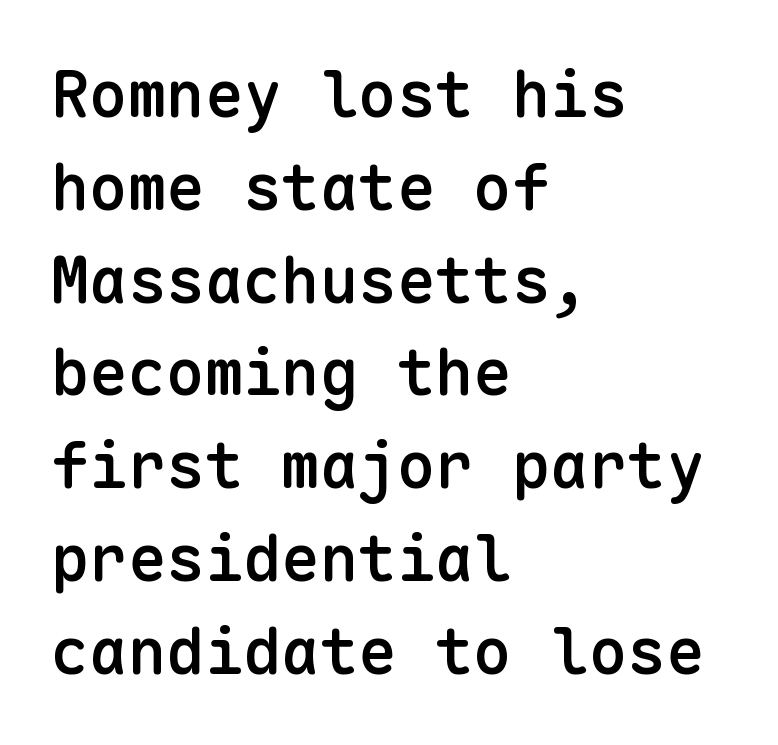
These lines carry some extra weight — a demibold, not a full bold. Classification — sans serif. The designer left line spacing at the default. Does extra space separate the letters? No, they use regular spacing.
